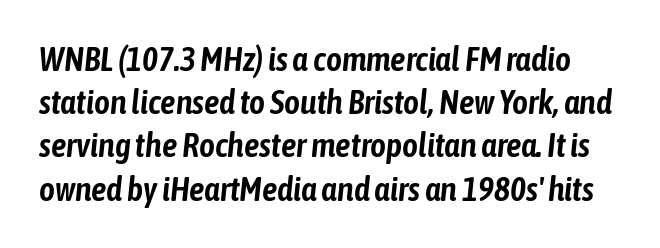
You could not count columns in this text — the font is proportionally spaced. Short note: letters normally spaced. Nobody drew a line under any word here. The block of text has a typical density, with ordinary space between rows. If you drew a line through each stem, it would be angled.
